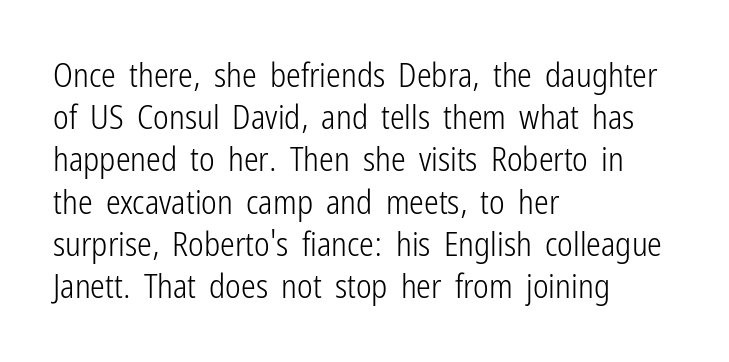
Q: Is the text bold? A: No.
Q: Is the text italic (slanted)? A: No, it is upright.
Q: Is the typeface a serif or a sans-serif typeface? A: Sans-serif.
Q: Is the text underlined? A: No.
Q: How is the paragraph aligned? A: Left-aligned.
Q: Is the spacing between letters normal or unusually wide? A: Normal.
Q: Is the spacing between lines tight, normal or loose? A: Normal.
Q: Width (condensed, normal, or wide)? A: Condensed.
Q: Stroke contrast? A: Low.
Q: x-height? A: Medium.
Q: Monospaced? A: No.
